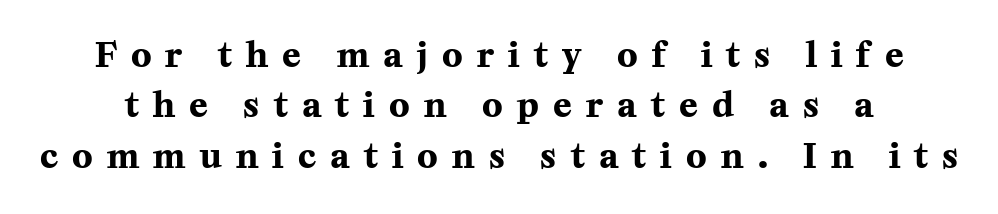
The image shows 34 px bold serif type, upright; set normal line spacing (1.48x), unusually wide letter spacing (+0.42 em), not underlined; medium stroke contrast and a medium x-height.
